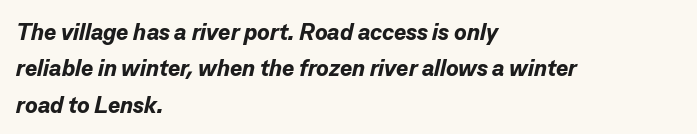
The image shows 23 px bold type, italic (leaning right); set left-aligned, normal line spacing (1.58x), normal letter spacing, not underlined.
